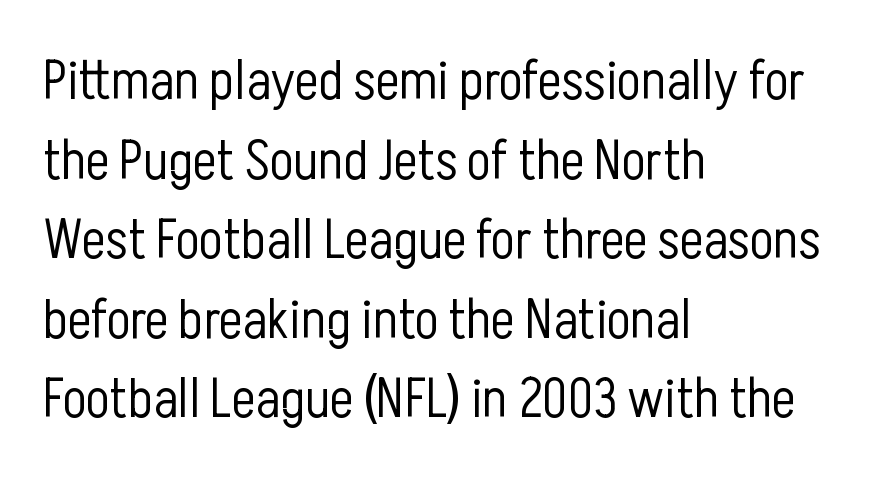
The image shows 56 px light, condensed sans-serif type, upright; set left-aligned, normal line spacing (1.42x), normal letter spacing, not underlined; low stroke contrast and a medium x-height.
